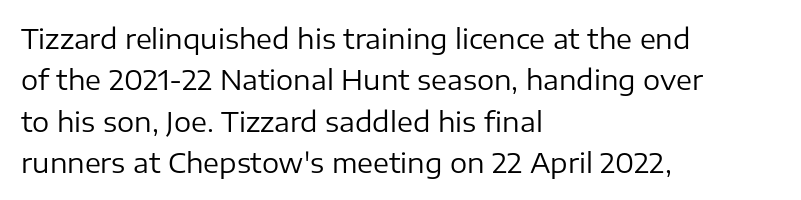
{"italic": "no", "bold": "no", "underline": "no", "align": "left", "line_spacing": "normal", "line_spacing_ratio": 1.53, "letter_spacing": "normal", "letter_spacing_em": 0.0, "glyph_px": 27}
